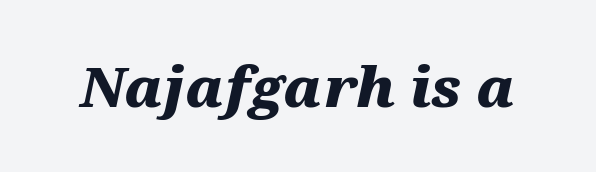
{"italic": "yes", "lean": "right", "slant_degrees": 12, "bold": "yes", "weight": "heavy", "width": "wide", "stroke_contrast": "medium", "x_height": "medium", "monospaced": "no", "underline": "no", "letter_spacing": "normal", "letter_spacing_em": 0.0, "glyph_px": 55}
